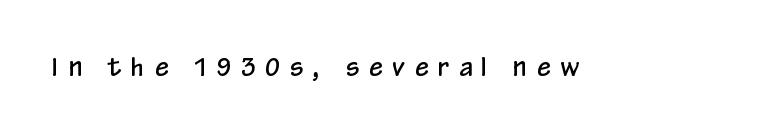
Style check: upright. A typesetter would call this heavily tracked-out type. A bare baseline throughout the passage.
